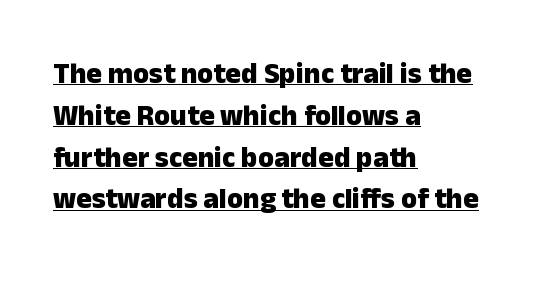
Q: Is the text bold? A: Yes.
Q: Is the text italic (slanted)? A: No, it is upright.
Q: Is the typeface a serif or a sans-serif typeface? A: Sans-serif.
Q: Is the text underlined? A: Yes.
Q: How is the paragraph aligned? A: Left-aligned.
Q: Is the spacing between letters normal or unusually wide? A: Normal.
Q: Is the spacing between lines tight, normal or loose? A: Normal.
Q: Width (condensed, normal, or wide)? A: Normal.
Q: Stroke contrast? A: Low.
Q: x-height? A: Medium.
Q: Monospaced? A: No.
